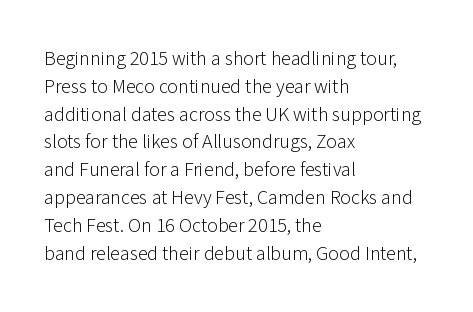
{"italic": "no", "bold": "no", "underline": "no", "align": "left", "line_spacing": "normal", "line_spacing_ratio": 1.39, "letter_spacing": "normal", "letter_spacing_em": 0.0, "glyph_px": 20}
